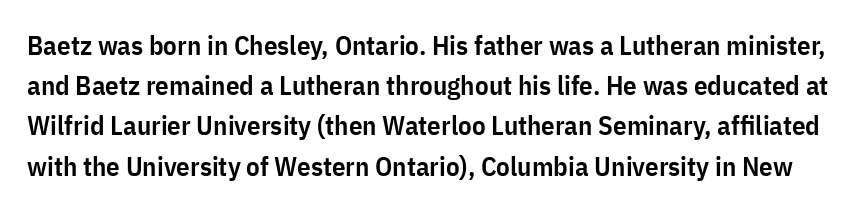
{"italic": "no", "bold": "semi", "underline": "no", "line_spacing": "normal", "line_spacing_ratio": 1.49, "letter_spacing": "normal", "letter_spacing_em": 0.0, "glyph_px": 27}
